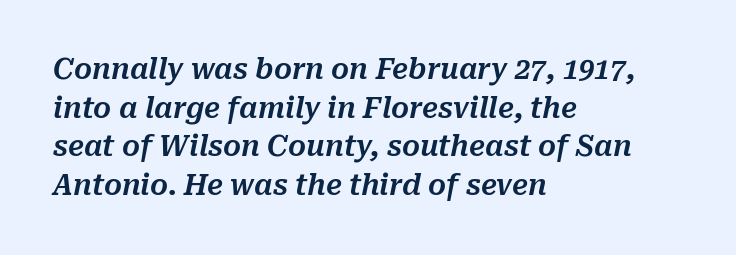
Varying glyph widths throughout — classic text-font behaviour. Students, observe: this is what conventionally led text looks like. Nobody touched the tracking dial on this one. In CSS terms this would be text-align: left. The string is rendered with underlining switched off.
